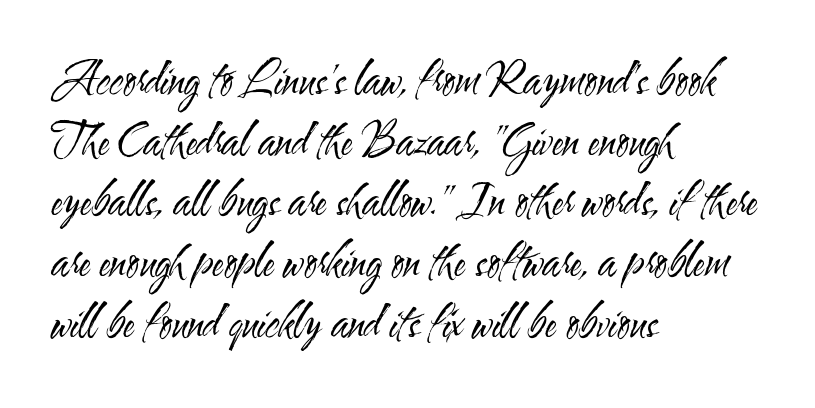
{"serif": "no", "bold": "no", "weight": "regular", "width": "condensed", "stroke_contrast": "medium", "x_height": "small", "monospaced": "no", "underline": "no", "align": "left", "line_spacing": "normal", "line_spacing_ratio": 1.41, "letter_spacing": "normal", "letter_spacing_em": 0.0, "glyph_px": 43}
